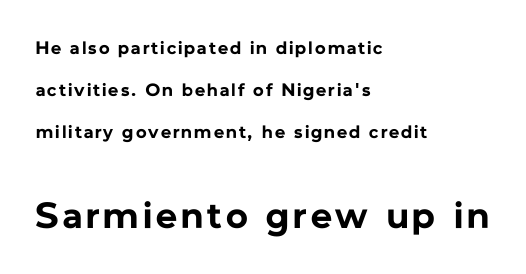
The letters stand upright; this is a roman face. Each line starts at the same left margin while the right side varies. Size contrast runs from small at the top to large at the bottom. Quick note: interline space is abundant.
